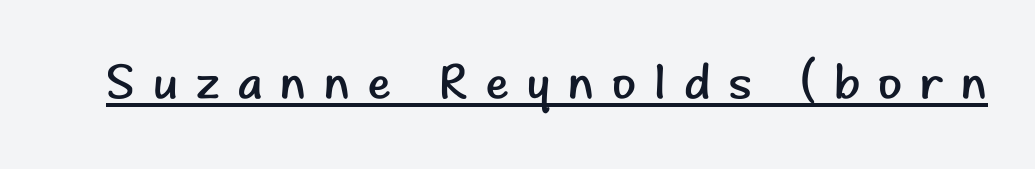
The specimen reads as upright at a glance. Is this a fixed-width face? No — the glyphs have proportional, varying widths. Weight: in the light-to-regular range. Nope, no serifs anywhere on these letters. Compared with typical body copy, the letter spacing here is much looser.
